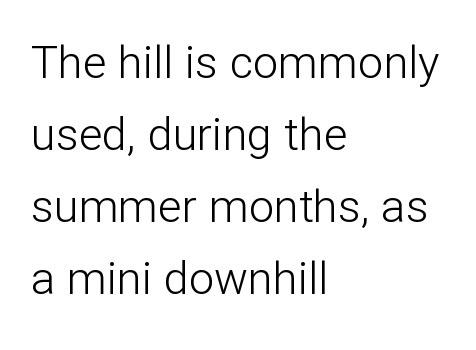
Evenly set lines give the paragraph a standard silhouette. Type without underlining. You can tell from the bare stems that sans-serif type was used. Notice how the passage keeps a crisp vertical edge on the left only. Letter spacing: default. When letters stand straight like this, we call the style roman or upright.
